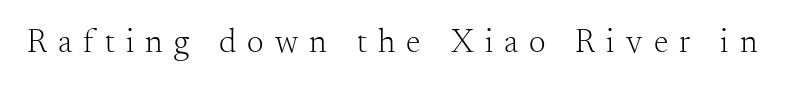
The image shows 33 px light serif type, upright; set unusually wide letter spacing (+0.34 em), not underlined; medium stroke contrast and a small x-height.
